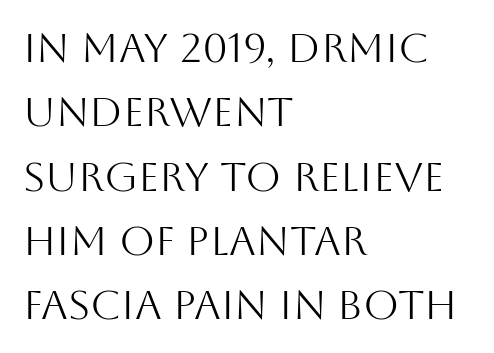
{"serif": "no", "italic": "no", "bold": "no", "weight": "light", "width": "normal", "stroke_contrast": "medium", "x_height": "large", "monospaced": "no", "underline": "no", "align": "left", "line_spacing": "normal", "line_spacing_ratio": 1.57, "letter_spacing": "normal", "letter_spacing_em": 0.0, "glyph_px": 41}
